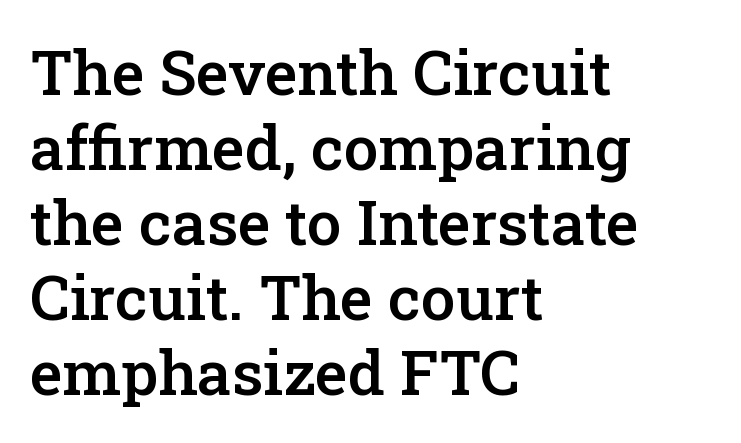
The image shows 62 px semibold serif type, upright; set left-aligned, line spacing 1.21x, normal letter spacing, not underlined; low stroke contrast and a medium x-height.
